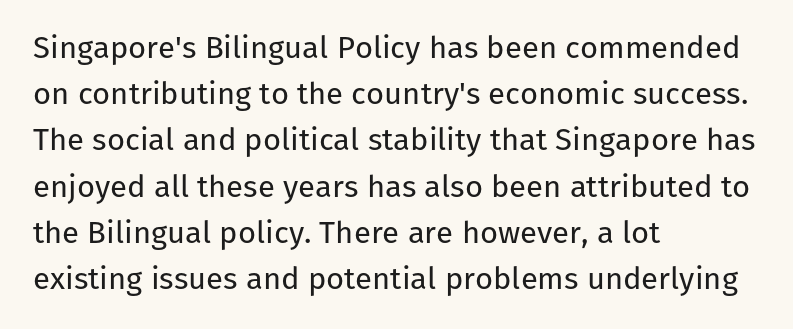
{"serif": "no", "italic": "no", "bold": "no", "weight": "regular", "width": "normal", "stroke_contrast": "low", "x_height": "medium", "monospaced": "no", "underline": "no", "align": "left", "line_spacing": "normal", "line_spacing_ratio": 1.49, "letter_spacing": "normal", "letter_spacing_em": 0.0, "glyph_px": 31}
